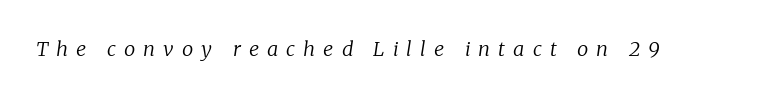
{"italic": "yes", "lean": "right", "slant_degrees": 8, "bold": "no", "underline": "no", "letter_spacing": "wide", "letter_spacing_em": 0.4, "glyph_px": 20}
